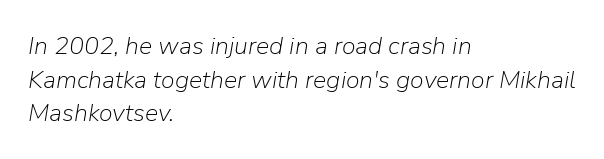
Q: Is the text bold? A: No.
Q: Is the text italic (slanted)? A: Yes, it leans right by about 9 degrees.
Q: Is the text underlined? A: No.
Q: How is the paragraph aligned? A: Left-aligned.
Q: Is the spacing between letters normal or unusually wide? A: Normal.
Q: Is the spacing between lines tight, normal or loose? A: Normal.
